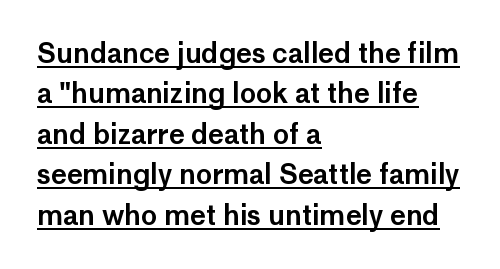
Compared with a centered layout, this one pins lines to the left instead. Ascenders rise straight up at ninety degrees. Check the space under the baseline: a stroke is drawn there. Reading down the column, the eye jumps a familiar distance to each next line.
